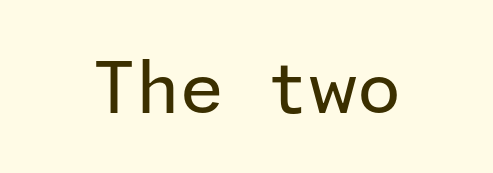
{"serif": "no", "italic": "no", "bold": "no", "weight": "regular", "width": "normal", "stroke_contrast": "low", "x_height": "medium", "underline": "no", "letter_spacing": "normal", "letter_spacing_em": 0.0, "glyph_px": 71}
